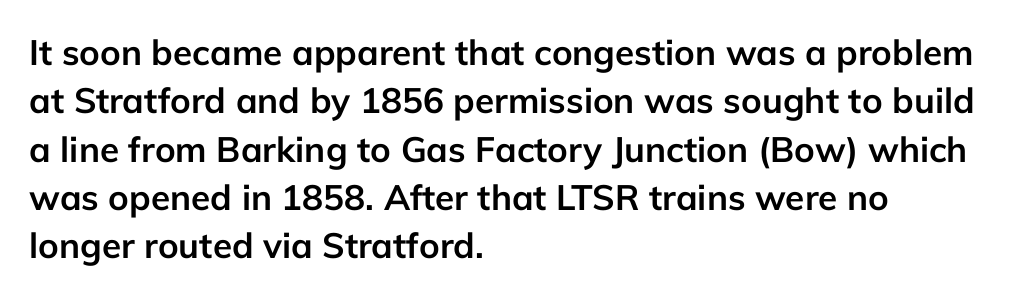
This rendering employs a face without finishing strokes, i.e., a sans-serif. Look at the tracking — it's just the regular setting, nothing added. These lines stack with their left ends in a neat column. Summary of weight: heavy, a full bold. Characters remain perfectly vertical along every line.
